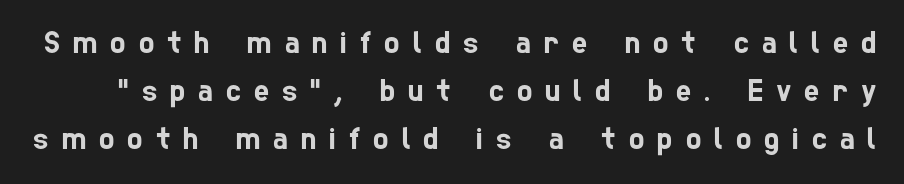
{"serif": "no", "width": "condensed", "stroke_contrast": "low", "x_height": "medium", "monospaced": "no", "underline": "no", "line_spacing": "normal", "line_spacing_ratio": 1.5, "letter_spacing": "wide", "letter_spacing_em": 0.41, "glyph_px": 32}
